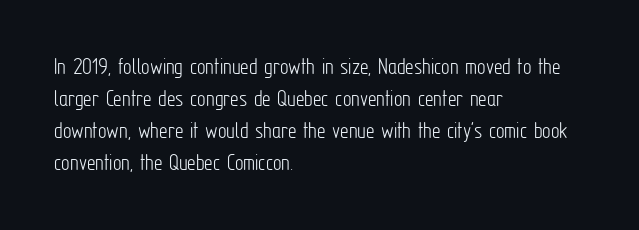
{"italic": "no", "bold": "no", "underline": "no", "align": "left", "line_spacing": "normal", "line_spacing_ratio": 1.34, "letter_spacing": "normal", "letter_spacing_em": 0.0, "glyph_px": 24}
